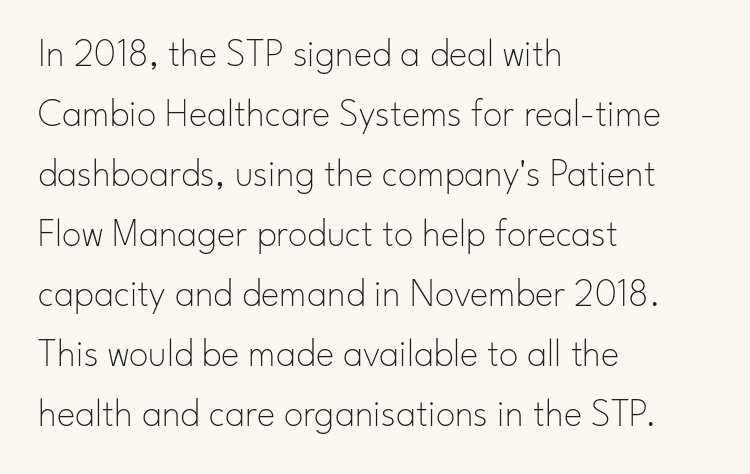
Q: Is the text bold? A: No.
Q: Is the text italic (slanted)? A: No, it is upright.
Q: Is the typeface a serif or a sans-serif typeface? A: Sans-serif.
Q: Is the text underlined? A: No.
Q: How is the paragraph aligned? A: Left-aligned.
Q: Is the spacing between letters normal or unusually wide? A: Normal.
Q: Is the spacing between lines tight, normal or loose? A: Normal.
Q: Width (condensed, normal, or wide)? A: Normal.
Q: Stroke contrast? A: Low.
Q: x-height? A: Small.
Q: Monospaced? A: No.
